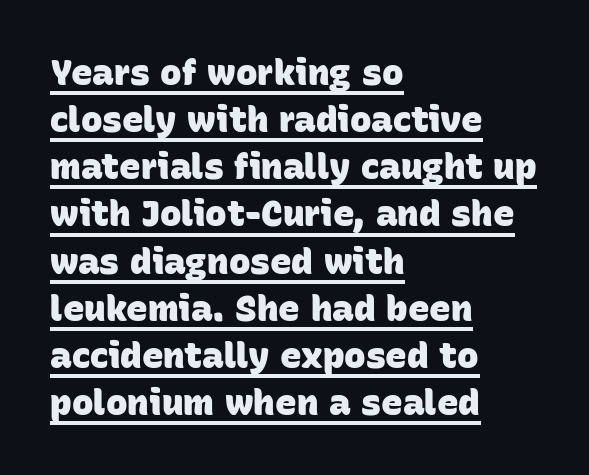
Q: Is the text bold? A: Yes.
Q: Is the typeface a serif or a sans-serif typeface? A: Sans-serif.
Q: Is the text underlined? A: Yes.
Q: How is the paragraph aligned? A: Left-aligned.
Q: Is the spacing between letters normal or unusually wide? A: Normal.
Q: Is the spacing between lines tight, normal or loose? A: Normal.
Q: Width (condensed, normal, or wide)? A: Normal.
Q: Stroke contrast? A: Low.
Q: x-height? A: Large.
Q: Monospaced? A: No.
